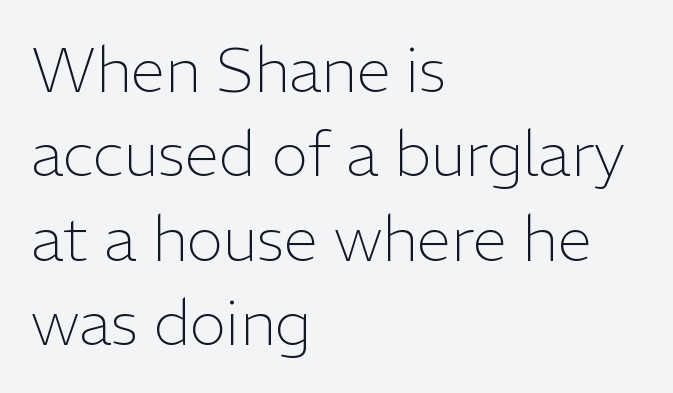
{"serif": "no", "italic": "no", "bold": "no", "weight": "light", "width": "normal", "stroke_contrast": "low", "x_height": "medium", "monospaced": "no", "underline": "no", "align": "left", "line_spacing": "normal", "line_spacing_ratio": 1.36, "letter_spacing": "normal", "letter_spacing_em": 0.0, "glyph_px": 62}
